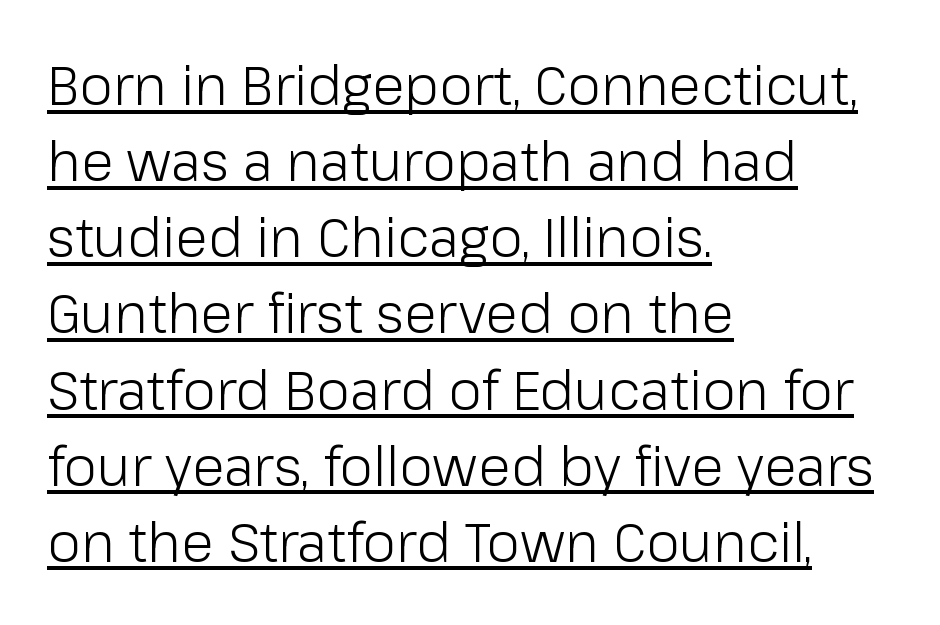
Q: Is the text bold? A: No.
Q: Is the text italic (slanted)? A: No, it is upright.
Q: Is the typeface a serif or a sans-serif typeface? A: Sans-serif.
Q: Is the text underlined? A: Yes.
Q: How is the paragraph aligned? A: Left-aligned.
Q: Is the spacing between letters normal or unusually wide? A: Normal.
Q: Is the spacing between lines tight, normal or loose? A: Normal.
Q: Width (condensed, normal, or wide)? A: Normal.
Q: Stroke contrast? A: Low.
Q: x-height? A: Medium.
Q: Monospaced? A: No.
